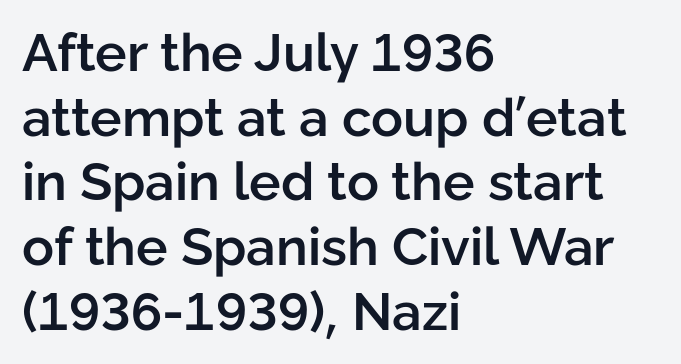
{"serif": "no", "italic": "no", "bold": "semi", "weight": "semibold", "width": "normal", "stroke_contrast": "low", "x_height": "medium", "monospaced": "no", "underline": "no", "align": "left", "line_spacing_ratio": 1.22, "letter_spacing": "normal", "letter_spacing_em": 0.0, "glyph_px": 53}
